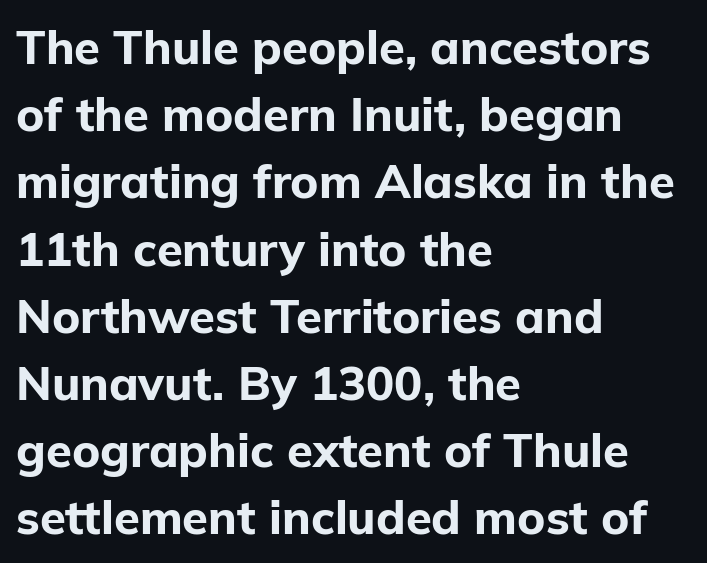
Q: Is the text bold? A: Yes.
Q: Is the text italic (slanted)? A: No, it is upright.
Q: Is the typeface a serif or a sans-serif typeface? A: Sans-serif.
Q: Is the text underlined? A: No.
Q: How is the paragraph aligned? A: Left-aligned.
Q: Is the spacing between letters normal or unusually wide? A: Normal.
Q: Is the spacing between lines tight, normal or loose? A: Normal.
Q: Width (condensed, normal, or wide)? A: Normal.
Q: Stroke contrast? A: Low.
Q: x-height? A: Medium.
Q: Monospaced? A: No.
